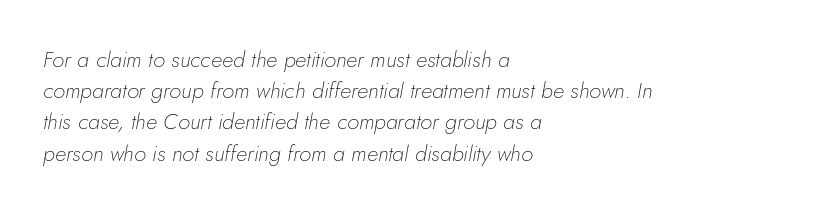
Q: Is the text bold? A: No.
Q: Is the text italic (slanted)? A: Yes, it leans right by about 5 degrees.
Q: Is the text underlined? A: No.
Q: How is the paragraph aligned? A: Left-aligned.
Q: Is the spacing between letters normal or unusually wide? A: Normal.
Q: Is the spacing between lines tight, normal or loose? A: Normal.
